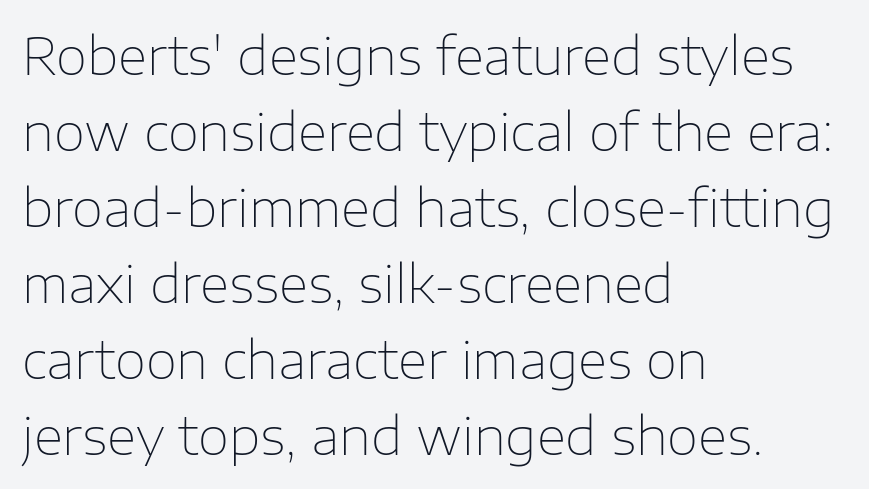
Q: Is the text bold? A: No.
Q: Is the text italic (slanted)? A: No, it is upright.
Q: Is the typeface a serif or a sans-serif typeface? A: Sans-serif.
Q: Is the text underlined? A: No.
Q: How is the paragraph aligned? A: Left-aligned.
Q: Is the spacing between letters normal or unusually wide? A: Normal.
Q: Is the spacing between lines tight, normal or loose? A: Normal.
Q: Width (condensed, normal, or wide)? A: Normal.
Q: Stroke contrast? A: Low.
Q: x-height? A: Medium.
Q: Monospaced? A: No.
